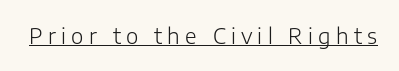
Characters remain perfectly vertical along every line. The specimen includes a rule beneath the text block's lines. No extra ink here — the face is not bold. The letters are spread apart with noticeably loose tracking.
